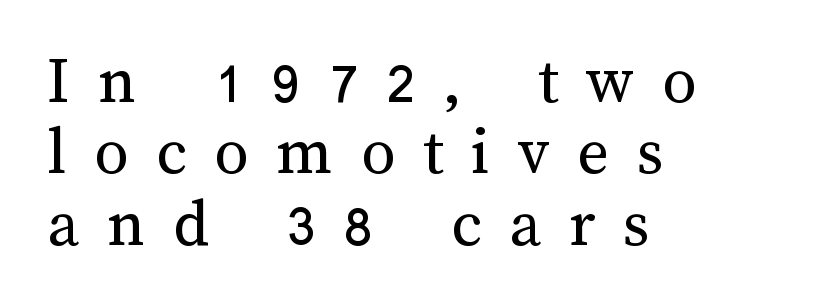
Q: Is the text bold? A: No.
Q: Is the text italic (slanted)? A: No, it is upright.
Q: Is the text underlined? A: No.
Q: How is the paragraph aligned? A: Left-aligned.
Q: Is the spacing between letters normal or unusually wide? A: Unusually wide.
Q: Is the spacing between lines tight, normal or loose? A: Tight.
Q: Width (condensed, normal, or wide)? A: Normal.
Q: Stroke contrast? A: Medium.
Q: x-height? A: Medium.
Q: Monospaced? A: No.
